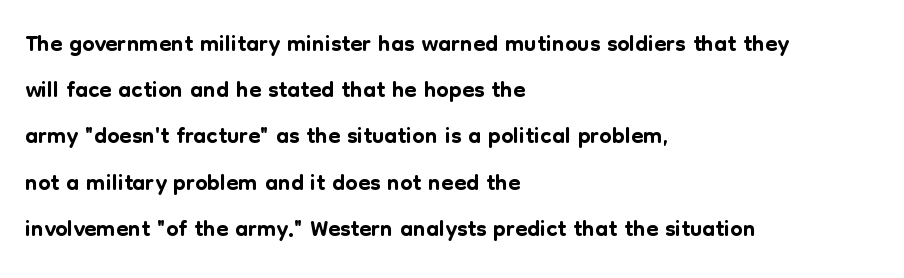
No extra tracking has been applied to these lines. Each letter's strokes conclude bluntly, with no projecting serifs. Any mark beneath the type? The region is blank. Looks like regular typesetting: each glyph gets only the width it needs. Short and long lines alike share a common starting point at left. In terms of posture, this sample is upright.
